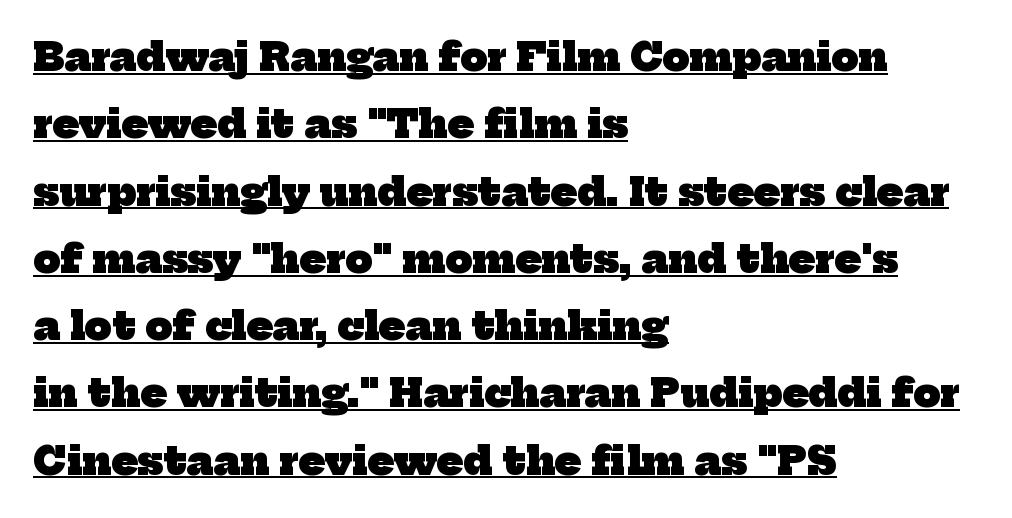
Q: Is the text bold? A: Yes.
Q: Is the typeface a serif or a sans-serif typeface? A: Serif.
Q: Is the text underlined? A: Yes.
Q: How is the paragraph aligned? A: Left-aligned.
Q: Is the spacing between letters normal or unusually wide? A: Normal.
Q: Width (condensed, normal, or wide)? A: Normal.
Q: Stroke contrast? A: Low.
Q: x-height? A: Medium.
Q: Monospaced? A: No.
